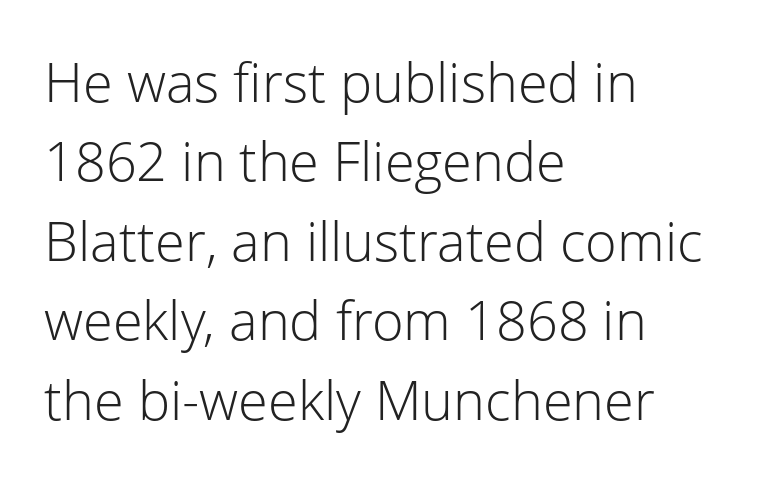
The image shows 54 px light sans-serif type, upright; set left-aligned, normal line spacing (1.47x), normal letter spacing, not underlined; low stroke contrast and a medium x-height.
